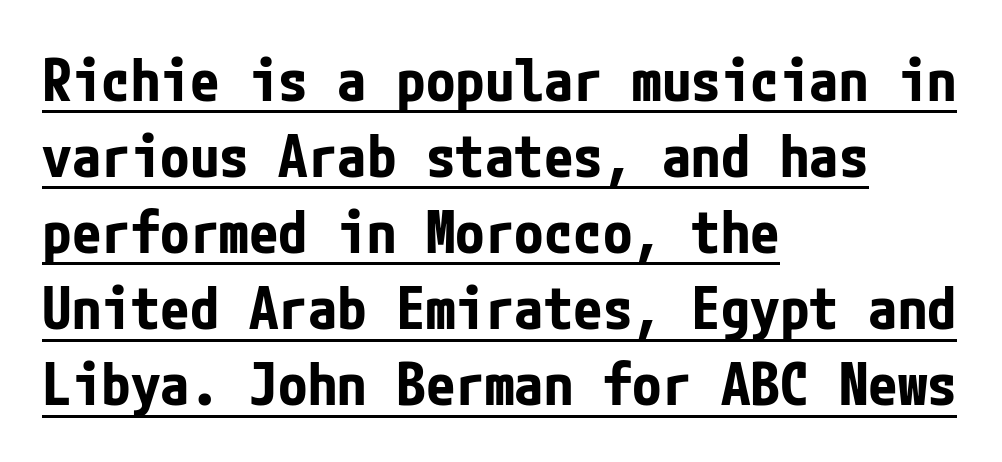
Q: Is the text bold? A: Yes.
Q: Is the text italic (slanted)? A: No, it is upright.
Q: Is the typeface a serif or a sans-serif typeface? A: Sans-serif.
Q: Is the text underlined? A: Yes.
Q: How is the paragraph aligned? A: Left-aligned.
Q: Is the spacing between letters normal or unusually wide? A: Normal.
Q: Is the spacing between lines tight, normal or loose? A: Normal.
Q: Width (condensed, normal, or wide)? A: Condensed.
Q: Stroke contrast? A: Low.
Q: x-height? A: Medium.
